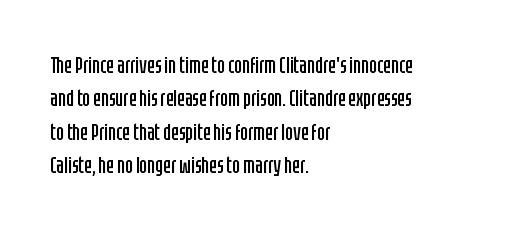
Q: Is the text bold? A: No.
Q: Is the text italic (slanted)? A: No, it is upright.
Q: Is the text underlined? A: No.
Q: How is the paragraph aligned? A: Left-aligned.
Q: Is the spacing between letters normal or unusually wide? A: Normal.
Q: Is the spacing between lines tight, normal or loose? A: Normal.
